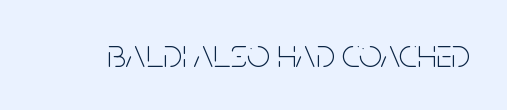
{"serif": "no", "italic": "no", "bold": "no", "weight": "thin", "width": "condensed", "stroke_contrast": "low", "x_height": "large", "monospaced": "no", "underline": "no", "letter_spacing": "normal", "letter_spacing_em": 0.0, "glyph_px": 40}
